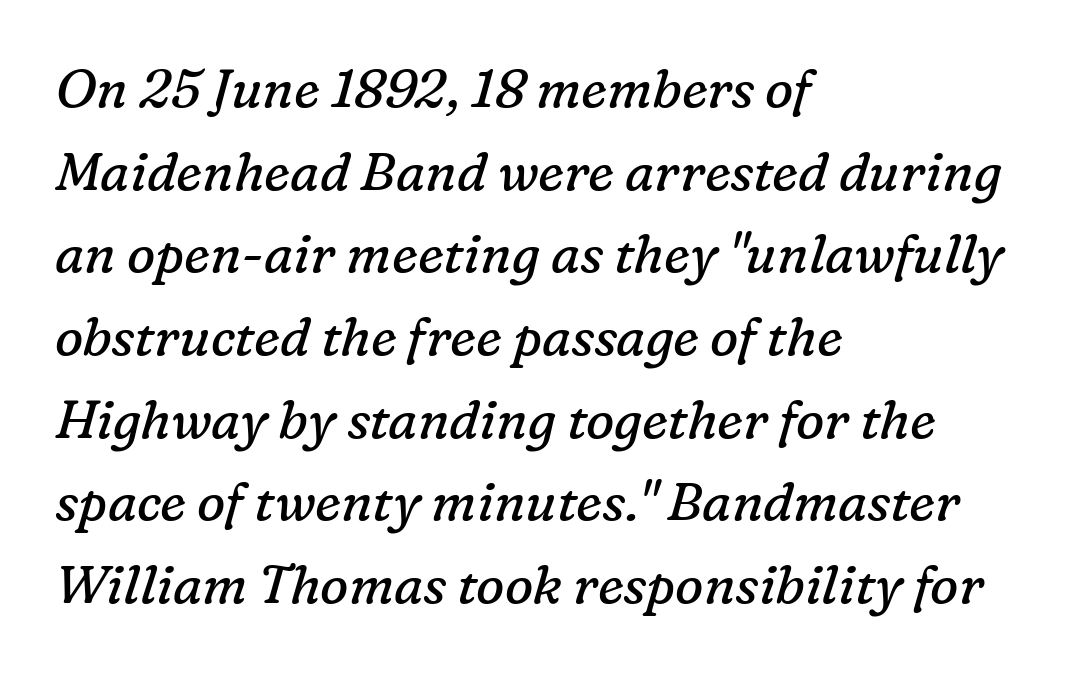
Q: Is the text bold? A: No.
Q: Is the text italic (slanted)? A: Yes, it leans right by about 16 degrees.
Q: Is the typeface a serif or a sans-serif typeface? A: Serif.
Q: Is the text underlined? A: No.
Q: How is the paragraph aligned? A: Left-aligned.
Q: Is the spacing between letters normal or unusually wide? A: Normal.
Q: Is the spacing between lines tight, normal or loose? A: Normal.
Q: Width (condensed, normal, or wide)? A: Normal.
Q: Stroke contrast? A: Low.
Q: x-height? A: Medium.
Q: Monospaced? A: No.
